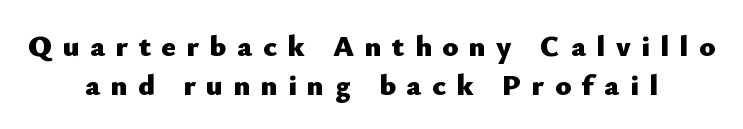
The image shows 30 px heavy sans-serif type, upright; set centered, normal line spacing (1.31x), unusually wide letter spacing (+0.35 em), not underlined; low stroke contrast and a small x-height.
